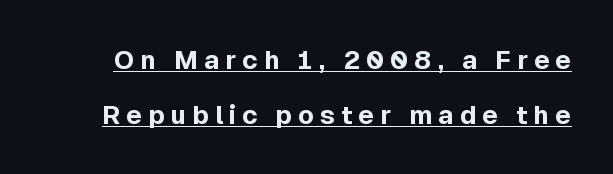
Is there much room between lines? Yes — plenty of vertical air separates them. Quick note: not italic, upright. You can see a thin bar hugging the bottom of the glyphs. Heavy, bold letterforms.
